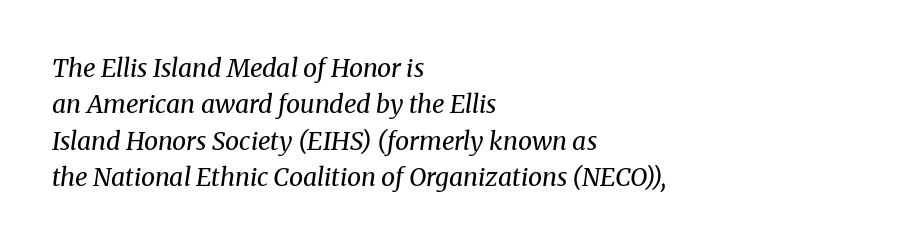
Summary of weight: not heavy and not bold. What stands out about the letter spacing? Nothing — it is the standard amount. The specimen reads as italic at a glance. Horizontal bands of white between lines are of average thickness.
